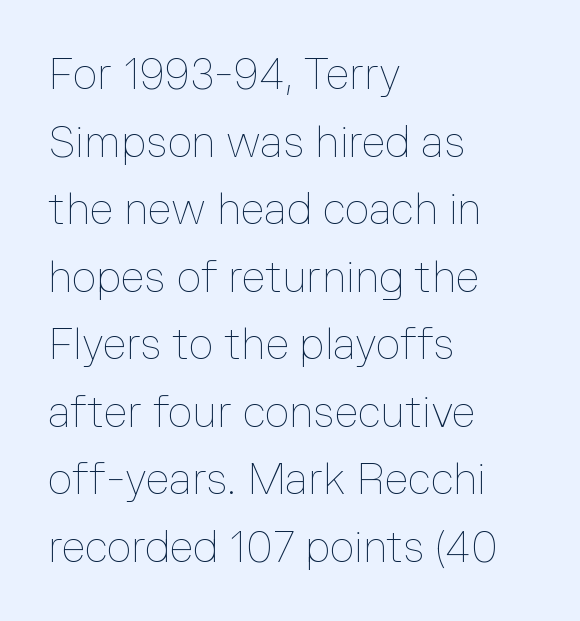
Q: Is the text bold? A: No.
Q: Is the text italic (slanted)? A: No, it is upright.
Q: Is the text underlined? A: No.
Q: How is the paragraph aligned? A: Left-aligned.
Q: Is the spacing between letters normal or unusually wide? A: Normal.
Q: Is the spacing between lines tight, normal or loose? A: Normal.
Q: Width (condensed, normal, or wide)? A: Normal.
Q: Stroke contrast? A: Low.
Q: x-height? A: Medium.
Q: Monospaced? A: No.
